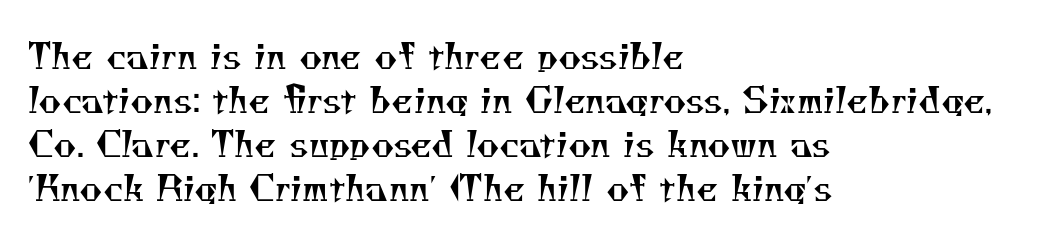
Each letter keeps its own natural width here, so spacing adapts to shape. Unmarked baselines from the first word to the last. The typeface chosen for these lines features serifs. A typesetter would call this leading conventional body-copy spacing.
